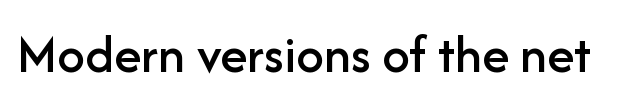
Is this a fixed-width face? No — the glyphs have proportional, varying widths. Font category for this specimen: sans-serif. Descenders are the only things crossing below the line. Ordinary non-slanted type is in use.
